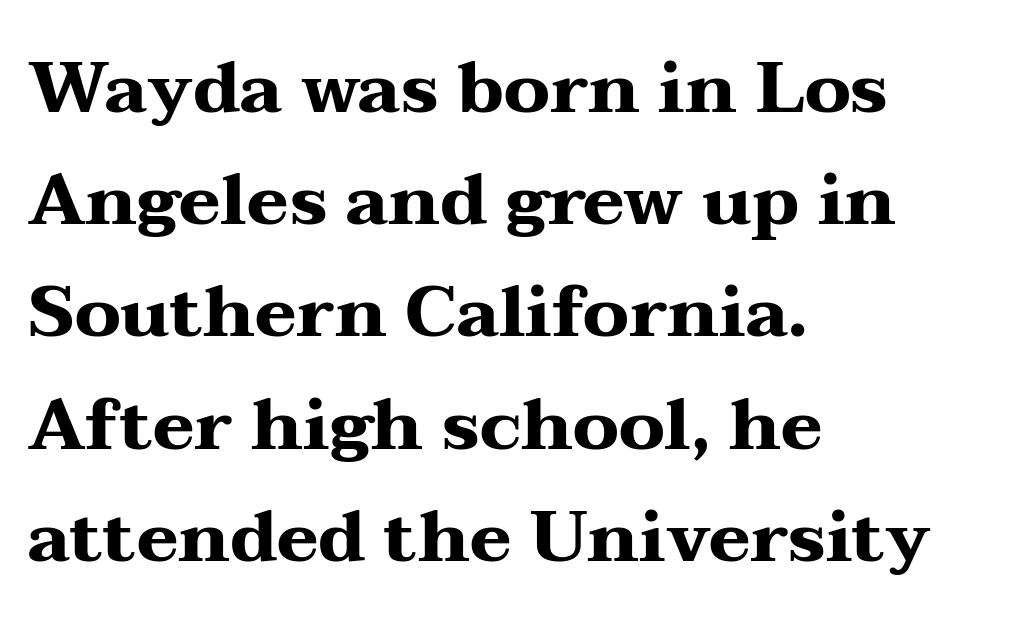
{"serif": "yes", "italic": "no", "bold": "yes", "weight": "heavy", "width": "wide", "stroke_contrast": "medium", "x_height": "medium", "monospaced": "no", "underline": "no", "align": "left", "line_spacing": "normal", "line_spacing_ratio": 1.58, "letter_spacing": "normal", "letter_spacing_em": 0.0, "glyph_px": 71}
